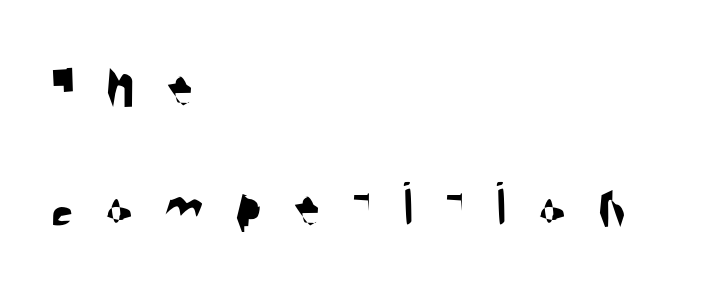
Q: Is the typeface a serif or a sans-serif typeface? A: Sans-serif.
Q: Is the text underlined? A: No.
Q: How is the paragraph aligned? A: Left-aligned.
Q: Is the spacing between letters normal or unusually wide? A: Unusually wide.
Q: Width (condensed, normal, or wide)? A: Condensed.
Q: Stroke contrast? A: Medium.
Q: x-height? A: Large.
Q: Monospaced? A: No.
